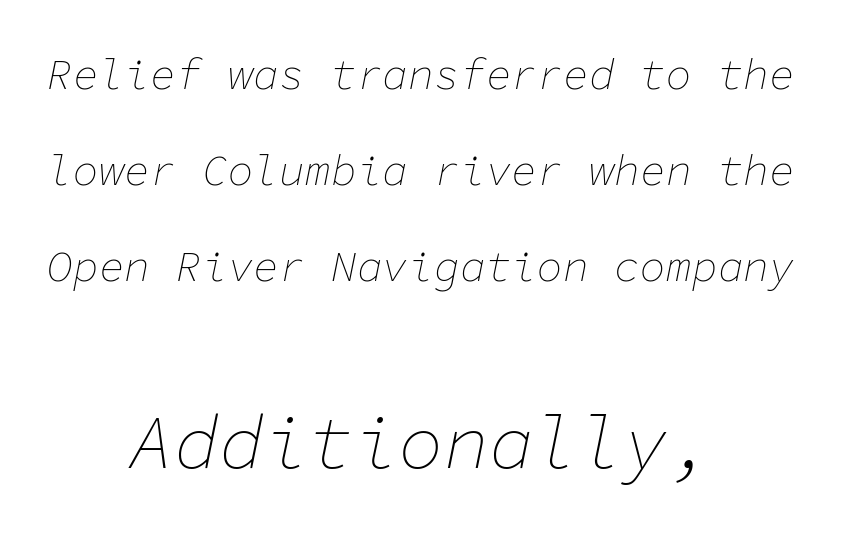
The image shows 75 px thin type, italic (leaning right), monospaced; set centered, loose line spacing (2.23x), normal letter spacing, not underlined; the second (bottom) block is 1.74x larger; low stroke contrast and a medium x-height.
